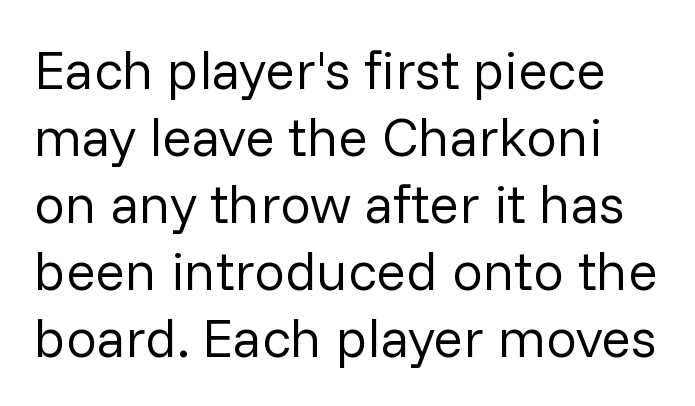
Q: Is the text bold? A: No.
Q: Is the text italic (slanted)? A: No, it is upright.
Q: Is the typeface a serif or a sans-serif typeface? A: Sans-serif.
Q: Is the text underlined? A: No.
Q: Is the spacing between letters normal or unusually wide? A: Normal.
Q: Width (condensed, normal, or wide)? A: Normal.
Q: Stroke contrast? A: Low.
Q: x-height? A: Medium.
Q: Monospaced? A: No.
